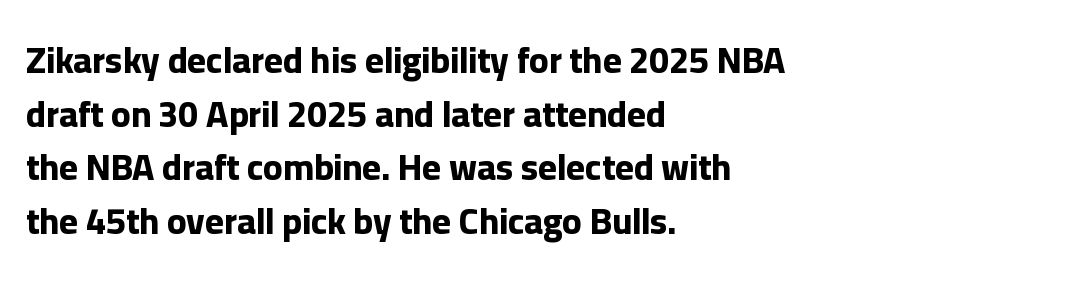
{"serif": "no", "italic": "no", "bold": "yes", "weight": "bold", "width": "normal", "stroke_contrast": "low", "x_height": "medium", "monospaced": "no", "underline": "no", "align": "left", "line_spacing": "normal", "line_spacing_ratio": 1.49, "letter_spacing": "normal", "letter_spacing_em": 0.0, "glyph_px": 36}
